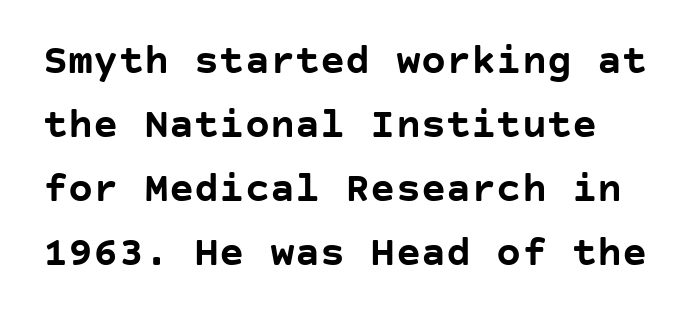
The image shows 42 px semibold sans-serif type, upright; set normal line spacing (1.52x), normal letter spacing, not underlined; low stroke contrast and a large x-height.
